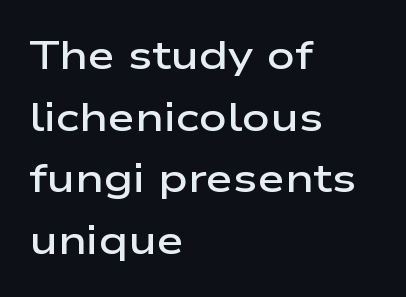
The image shows 39 px semibold, wide sans-serif type, upright; set left-aligned, normal line spacing (1.58x), normal letter spacing, not underlined; low stroke contrast and a medium x-height.
